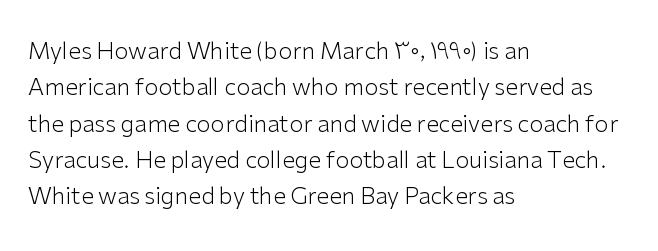
Compared with typical paragraphs, the rows here are spaced about the same. The letterforms sit at book weight or below. Ascenders rise straight up at ninety degrees. The lines are quadded left. Check the space under the baseline: it is left empty. Tracking value appears to be zero — textbook default spacing.
